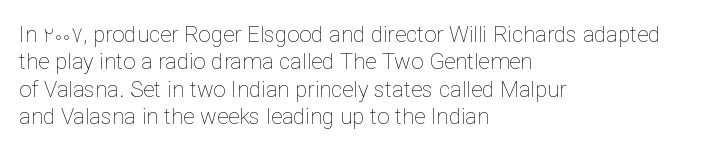
{"italic": "no", "bold": "no", "underline": "no", "align": "left", "line_spacing_ratio": 1.24, "letter_spacing": "normal", "letter_spacing_em": 0.0, "glyph_px": 22}
